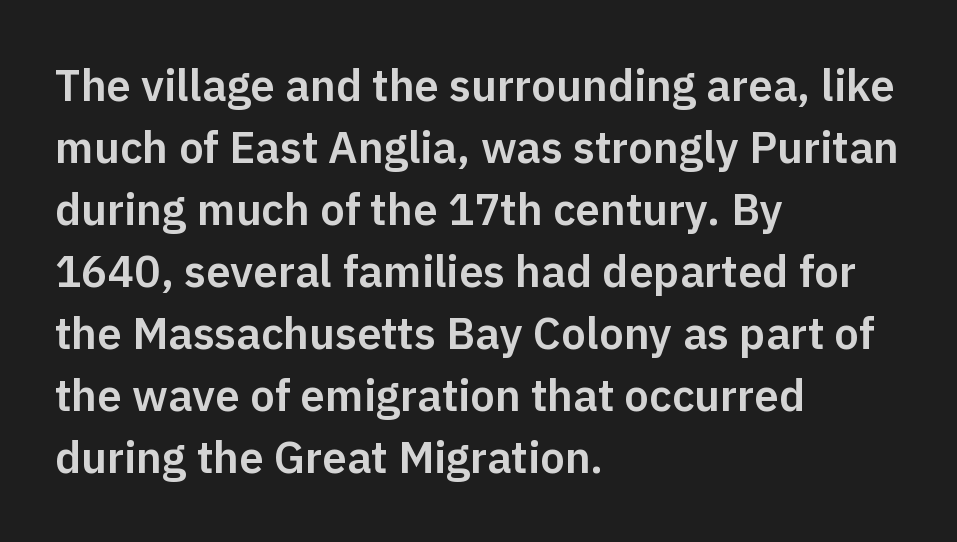
Q: Is the text italic (slanted)? A: No, it is upright.
Q: Is the typeface a serif or a sans-serif typeface? A: Sans-serif.
Q: Is the text underlined? A: No.
Q: How is the paragraph aligned? A: Left-aligned.
Q: Is the spacing between letters normal or unusually wide? A: Normal.
Q: Is the spacing between lines tight, normal or loose? A: Normal.
Q: Width (condensed, normal, or wide)? A: Normal.
Q: Stroke contrast? A: Low.
Q: x-height? A: Medium.
Q: Monospaced? A: No.
